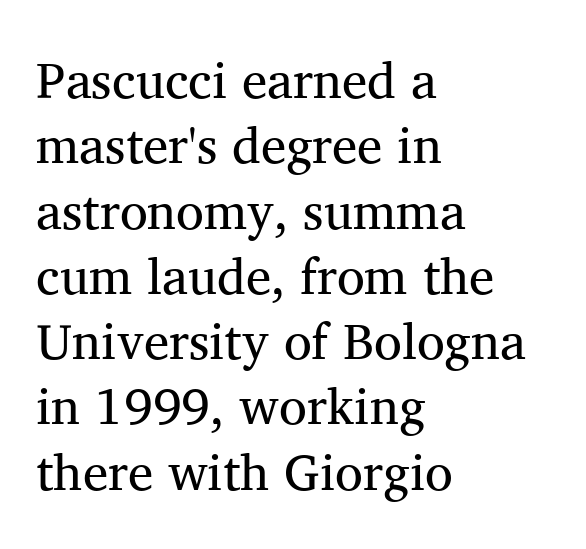
Q: Is the text bold? A: No.
Q: Is the text italic (slanted)? A: No, it is upright.
Q: Is the typeface a serif or a sans-serif typeface? A: Serif.
Q: Is the text underlined? A: No.
Q: How is the paragraph aligned? A: Left-aligned.
Q: Is the spacing between letters normal or unusually wide? A: Normal.
Q: Is the spacing between lines tight, normal or loose? A: Normal.
Q: Width (condensed, normal, or wide)? A: Normal.
Q: Stroke contrast? A: Medium.
Q: x-height? A: Medium.
Q: Monospaced? A: No.
